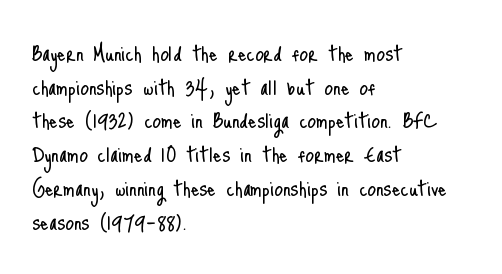
Q: Is the text bold? A: No.
Q: Is the text italic (slanted)? A: No, it is upright.
Q: Is the text underlined? A: No.
Q: How is the paragraph aligned? A: Left-aligned.
Q: Is the spacing between letters normal or unusually wide? A: Normal.
Q: Is the spacing between lines tight, normal or loose? A: Normal.
